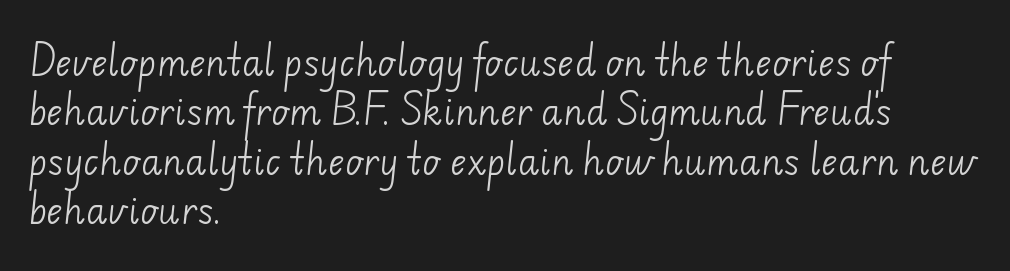
Normally led — the rows are evenly, conventionally spaced. The gaps between neighbouring characters are ordinary and unremarkable. Check the space under the baseline: it is left empty. Classification — sans serif. The face used here is proportionally spaced, like ordinary book or web type.
